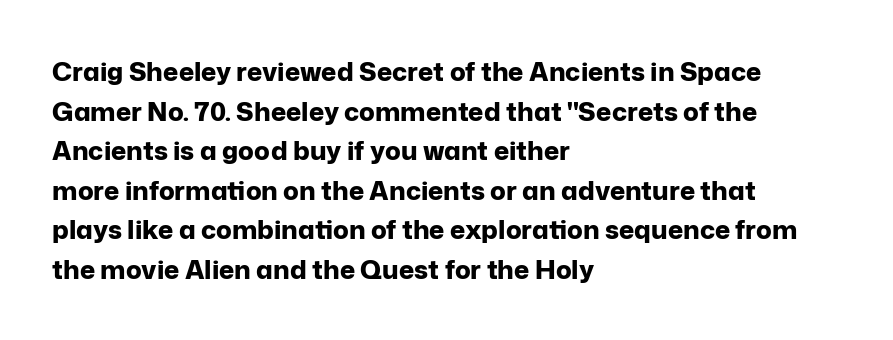
The image shows 26 px bold type, upright; set left-aligned, normal line spacing (1.52x), normal letter spacing, not underlined.
